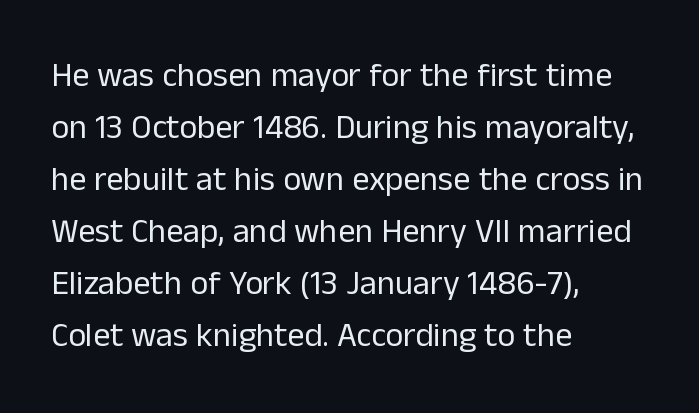
Q: Is the text bold? A: No.
Q: Is the text italic (slanted)? A: No, it is upright.
Q: Is the typeface a serif or a sans-serif typeface? A: Sans-serif.
Q: Is the text underlined? A: No.
Q: How is the paragraph aligned? A: Left-aligned.
Q: Is the spacing between letters normal or unusually wide? A: Normal.
Q: Is the spacing between lines tight, normal or loose? A: Normal.
Q: Width (condensed, normal, or wide)? A: Normal.
Q: Stroke contrast? A: Low.
Q: x-height? A: Medium.
Q: Monospaced? A: No.
